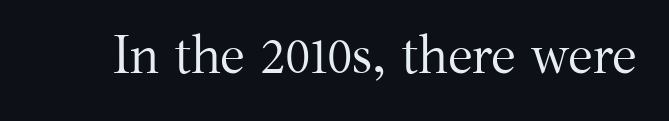
The text was rendered using a seriffed face with decorative stroke endings. On a weight scale, this lands at 450 or below. The axis of the letterforms is exactly vertical. Descender tails drop into unmarked territory.
